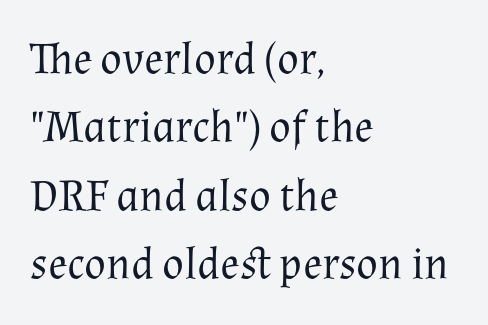
{"serif": "yes", "italic": "no", "bold": "no", "weight": "regular", "width": "normal", "stroke_contrast": "medium", "x_height": "medium", "monospaced": "no", "underline": "no", "align": "left", "line_spacing": "normal", "line_spacing_ratio": 1.52, "letter_spacing": "normal", "letter_spacing_em": 0.0, "glyph_px": 45}
